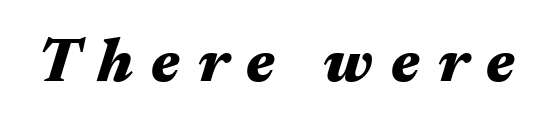
Q: Is the text bold? A: Yes.
Q: Is the text italic (slanted)? A: Yes, it leans right by about 17 degrees.
Q: Is the text underlined? A: No.
Q: Is the spacing between letters normal or unusually wide? A: Unusually wide.
Q: Width (condensed, normal, or wide)? A: Wide.
Q: Stroke contrast? A: Medium.
Q: x-height? A: Medium.
Q: Monospaced? A: No.
